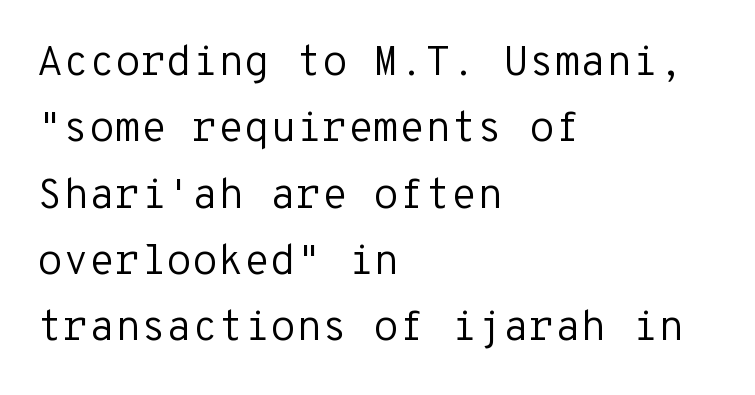
The image shows 42 px regular-weight sans-serif type, upright, monospaced; set left-aligned, normal line spacing (1.58x), normal letter spacing, not underlined; low stroke contrast and a medium x-height.
